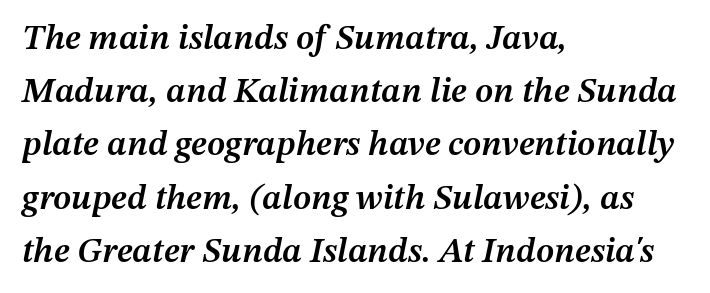
Students, note that the glyphs here touch the page at normal intervals. Yep, that's italic — everything's leaning. Typesetter's note: demi weight, one step under bold. Leftover space on each line is placed entirely after the last word.
